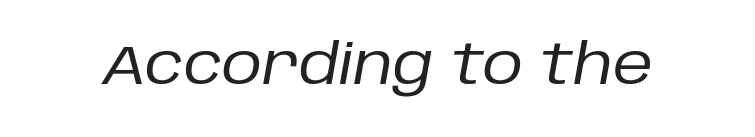
Students, note that the glyphs here touch the page at normal intervals. Think of a printed novel: that variable character pitch is what you see here. When letters slant like this, we call the style italic. Think standard paragraph weight, or any step lighter than that.
